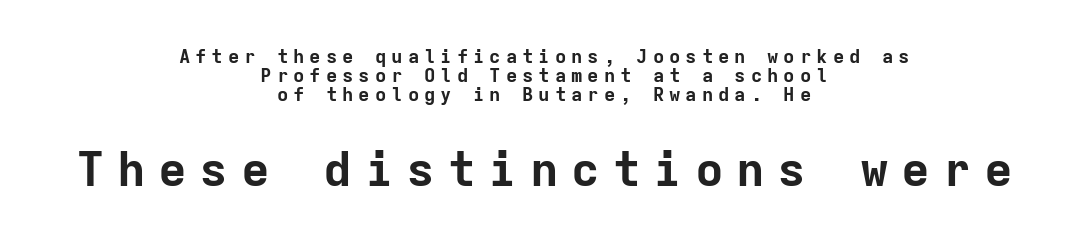
I'd call this a sans setting — the letters go barefoot. Students, this is bold: see how much ink each stroke carries. Vertical strokes here are truly vertical. What's the leading like? Squeezed, with rows nearly overlapping. The foot of each line stays bare and open. Between one letter and the next there's a generous, obvious gap.
